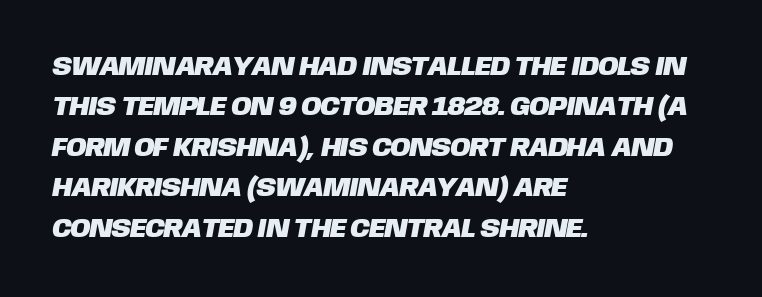
This rendering features lettering with no underline. Successive baselines arrive at the customary interval. Leftover space on each line is placed entirely after the last word. The passage shown has conventional tracking throughout.
